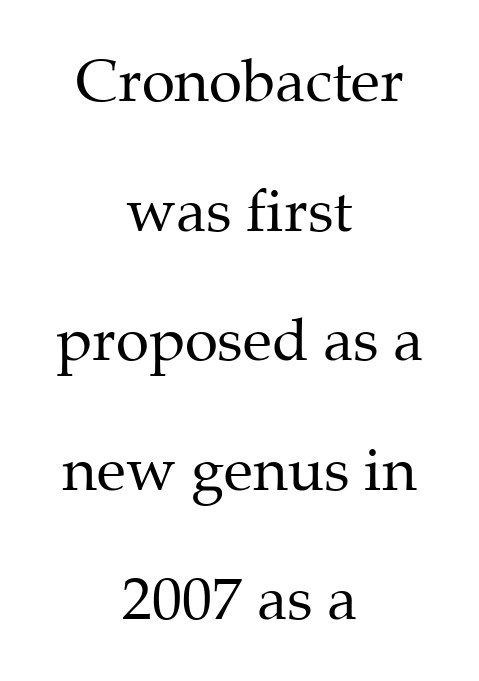
The image shows 60 px regular-weight serif type, upright; set centered, loose line spacing (2.16x), normal letter spacing, not underlined; medium stroke contrast and a medium x-height.
